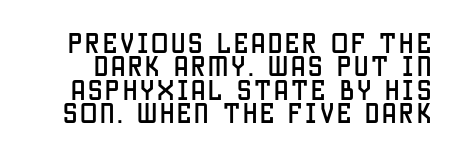
The image shows 23 px text type, upright; set tight line spacing (1.02x), not underlined.
